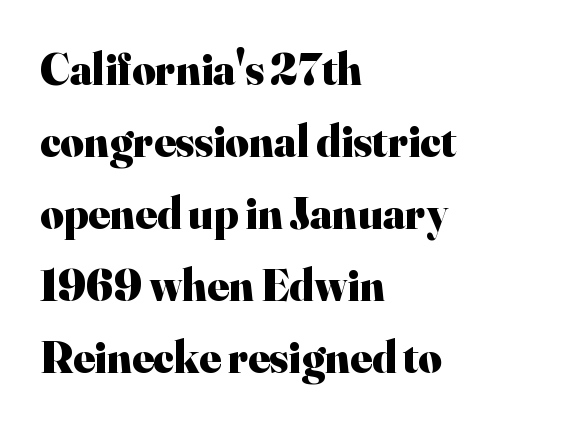
Q: Is the text bold? A: Yes.
Q: Is the text italic (slanted)? A: No, it is upright.
Q: Is the typeface a serif or a sans-serif typeface? A: Serif.
Q: Is the text underlined? A: No.
Q: How is the paragraph aligned? A: Left-aligned.
Q: Is the spacing between letters normal or unusually wide? A: Normal.
Q: Is the spacing between lines tight, normal or loose? A: Normal.
Q: Width (condensed, normal, or wide)? A: Normal.
Q: Stroke contrast? A: High.
Q: x-height? A: Small.
Q: Monospaced? A: No.
